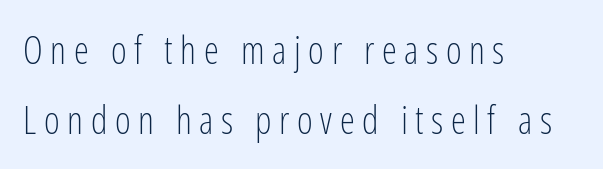
Q: Is the text bold? A: No.
Q: Is the text italic (slanted)? A: No, it is upright.
Q: Is the typeface a serif or a sans-serif typeface? A: Sans-serif.
Q: Is the text underlined? A: No.
Q: How is the paragraph aligned? A: Left-aligned.
Q: Is the spacing between letters normal or unusually wide? A: Unusually wide.
Q: Width (condensed, normal, or wide)? A: Condensed.
Q: Stroke contrast? A: Low.
Q: x-height? A: Medium.
Q: Monospaced? A: No.
